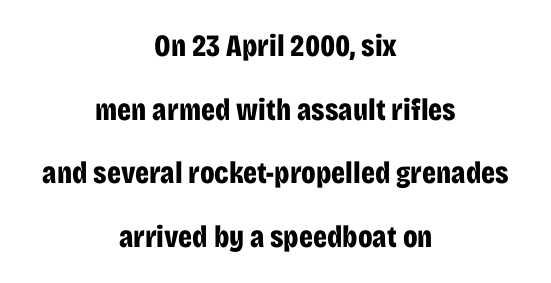
The image shows 31 px bold, condensed sans-serif type, upright; set centered, loose line spacing (2.05x), normal letter spacing, not underlined; low stroke contrast and a large x-height.
